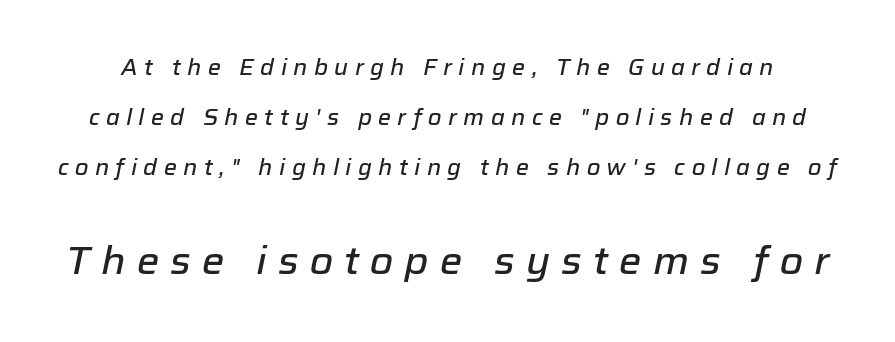
The image shows 38 px text type, italic (leaning right); set loose line spacing (2.27x), unusually wide letter spacing (+0.29 em), not underlined; the second (bottom) block is 1.73x larger; low stroke contrast and a medium x-height.
